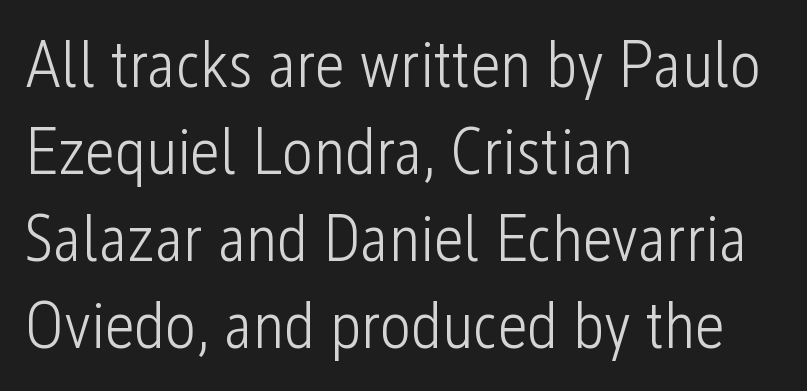
{"serif": "no", "italic": "no", "bold": "no", "weight": "light", "width": "condensed", "stroke_contrast": "low", "x_height": "medium", "monospaced": "no", "underline": "no", "align": "left", "line_spacing": "normal", "line_spacing_ratio": 1.32, "letter_spacing": "normal", "letter_spacing_em": 0.0, "glyph_px": 66}
